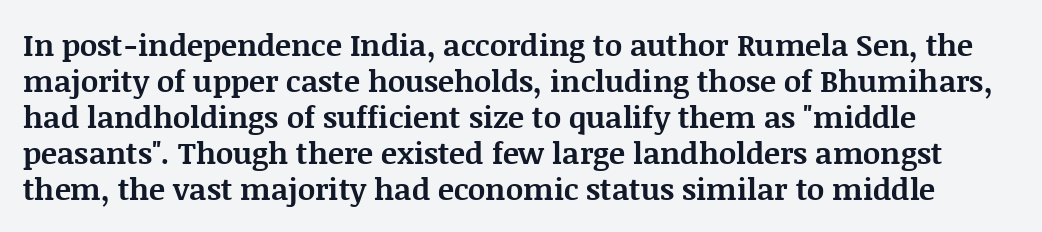
Q: Is the text bold? A: Yes.
Q: Is the text italic (slanted)? A: No, it is upright.
Q: Is the typeface a serif or a sans-serif typeface? A: Serif.
Q: Is the text underlined? A: No.
Q: How is the paragraph aligned? A: Left-aligned.
Q: Is the spacing between letters normal or unusually wide? A: Normal.
Q: Width (condensed, normal, or wide)? A: Normal.
Q: Stroke contrast? A: Medium.
Q: x-height? A: Large.
Q: Monospaced? A: No.
